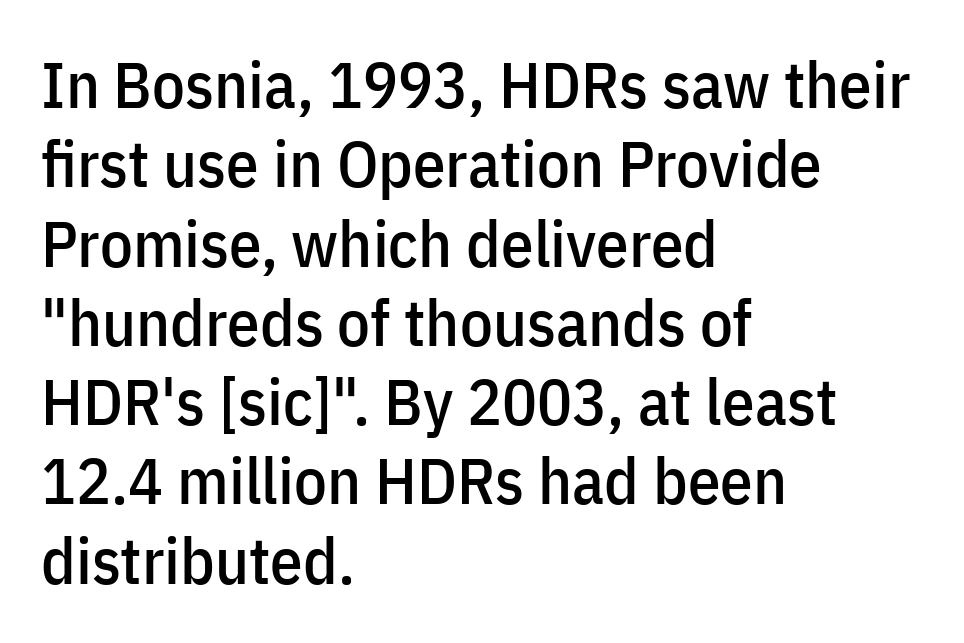
{"serif": "no", "italic": "no", "width": "condensed", "stroke_contrast": "low", "x_height": "medium", "monospaced": "no", "underline": "no", "align": "left", "line_spacing_ratio": 1.22, "letter_spacing": "normal", "letter_spacing_em": 0.0, "glyph_px": 65}
